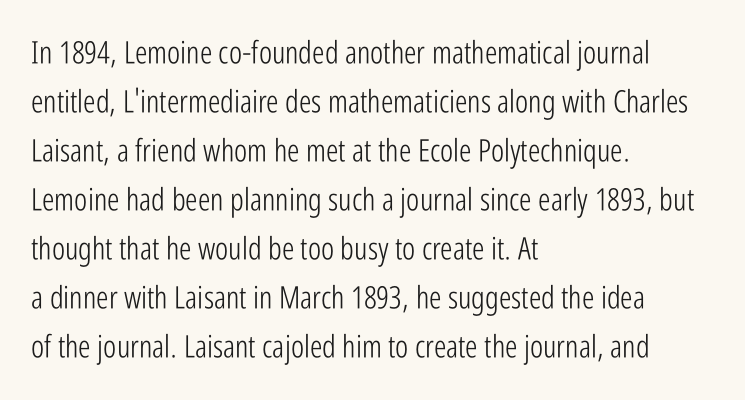
{"serif": "no", "italic": "no", "bold": "no", "weight": "light", "width": "condensed", "stroke_contrast": "low", "x_height": "medium", "monospaced": "no", "underline": "no", "align": "left", "line_spacing": "normal", "line_spacing_ratio": 1.58, "letter_spacing": "normal", "letter_spacing_em": 0.0, "glyph_px": 31}
